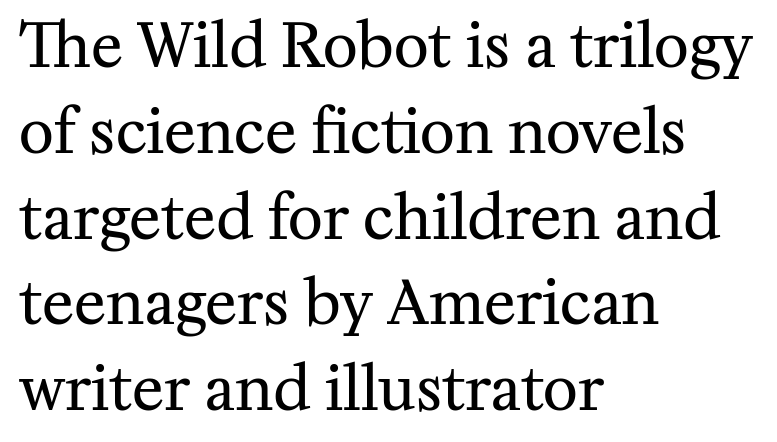
The rendering uses a moderate line-height, typical for paragraphs. The passage shown is typeset with a serif family. No heavy texture on the line: the type isn't bold. The string is rendered with underlining switched off. Nobody touched the tracking dial on this one. Nope, not italic — everything's standing straight.
